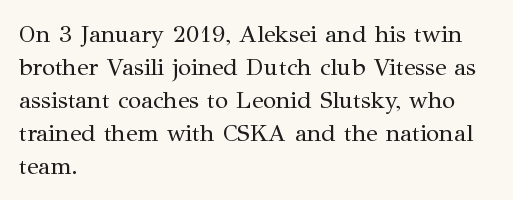
Q: Is the text bold? A: No.
Q: Is the text italic (slanted)? A: No, it is upright.
Q: Is the text underlined? A: No.
Q: How is the paragraph aligned? A: Left-aligned.
Q: Is the spacing between letters normal or unusually wide? A: Normal.
Q: Is the spacing between lines tight, normal or loose? A: Normal.
